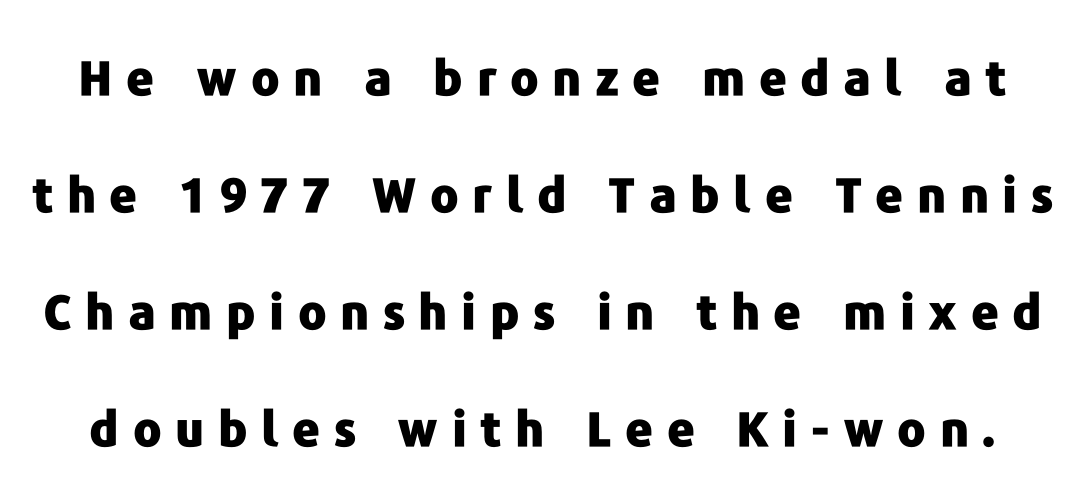
The image shows 48 px heavy sans-serif type, upright; set loose line spacing (2.44x), unusually wide letter spacing (+0.28 em), not underlined; low stroke contrast and a medium x-height.
